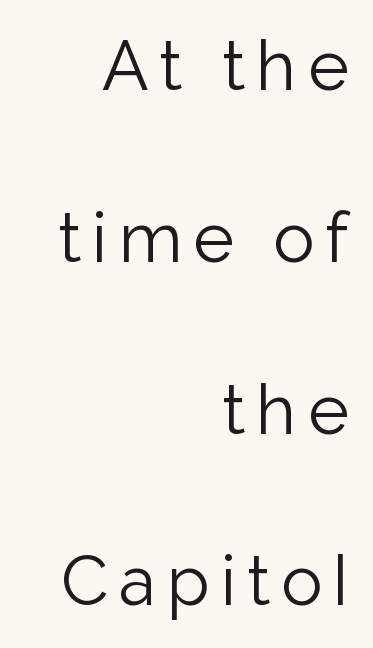
The image shows 69 px light sans-serif type, upright; set right-aligned, loose line spacing (2.49x), not underlined; low stroke contrast and a medium x-height.
